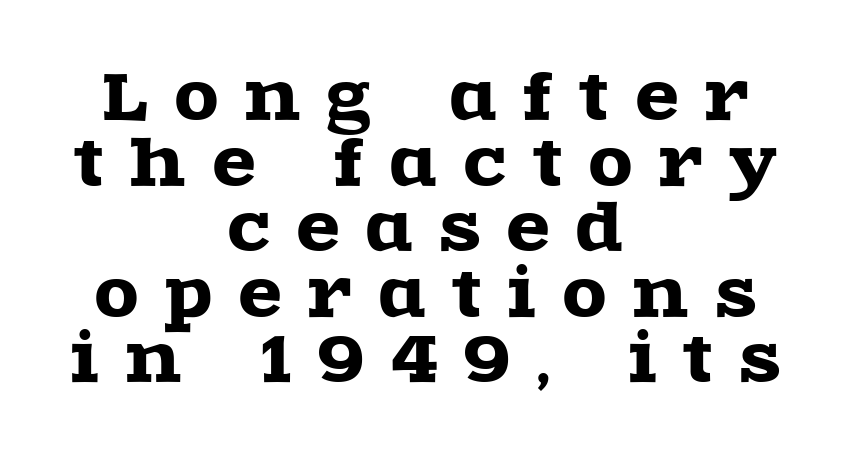
There is plenty of visible air inserted between adjacent glyphs. You can tell it's not italic because the verticals are truly vertical. Looks like regular typesetting: each glyph gets only the width it needs. A typesetter would call this leading minimal, almost set solid. Lines of text with bare space underneath. Does the copy run flush right? No — it is centered line by line.
